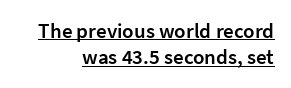
The image shows 21 px text type, upright; set right-aligned, normal line spacing (1.26x), normal letter spacing, underlined.
